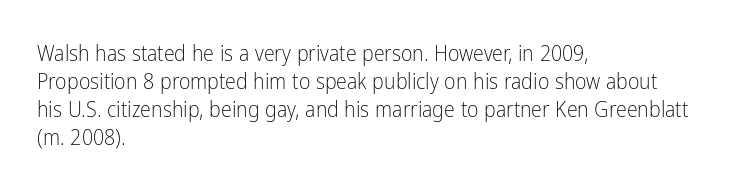
Q: Is the text bold? A: No.
Q: Is the text italic (slanted)? A: No, it is upright.
Q: Is the text underlined? A: No.
Q: How is the paragraph aligned? A: Left-aligned.
Q: Is the spacing between letters normal or unusually wide? A: Normal.
Q: Is the spacing between lines tight, normal or loose? A: Normal.
